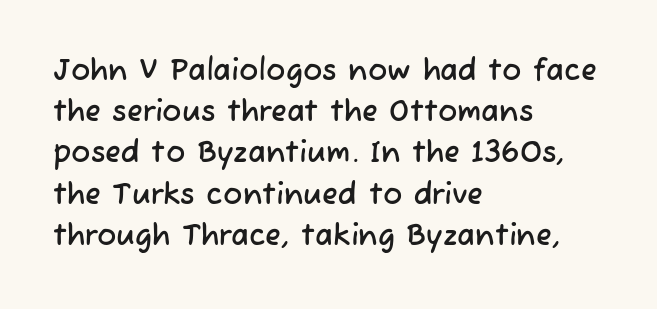
The image shows 29 px sans-serif type; set left-aligned, normal line spacing (1.42x), normal letter spacing, not underlined; low stroke contrast and a medium x-height.
